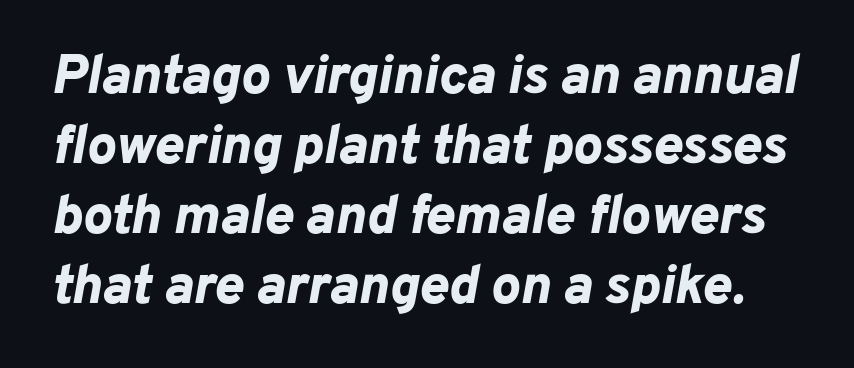
The image shows 55 px bold type, italic (leaning right); set normal line spacing (1.27x), normal letter spacing, not underlined; low stroke contrast and a medium x-height.
